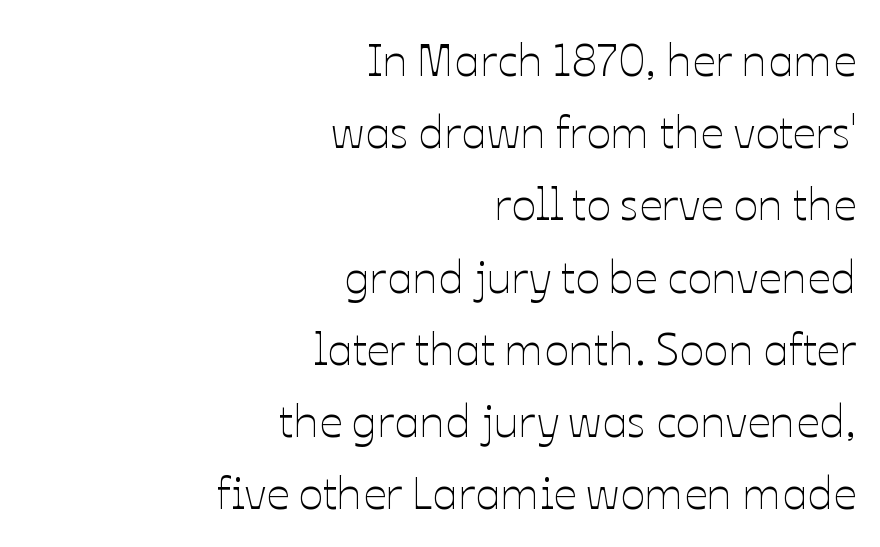
{"italic": "no", "bold": "no", "weight": "thin", "width": "normal", "stroke_contrast": "low", "x_height": "medium", "monospaced": "no", "underline": "no", "align": "right", "line_spacing": "normal", "line_spacing_ratio": 1.57, "letter_spacing": "normal", "letter_spacing_em": 0.0, "glyph_px": 46}
